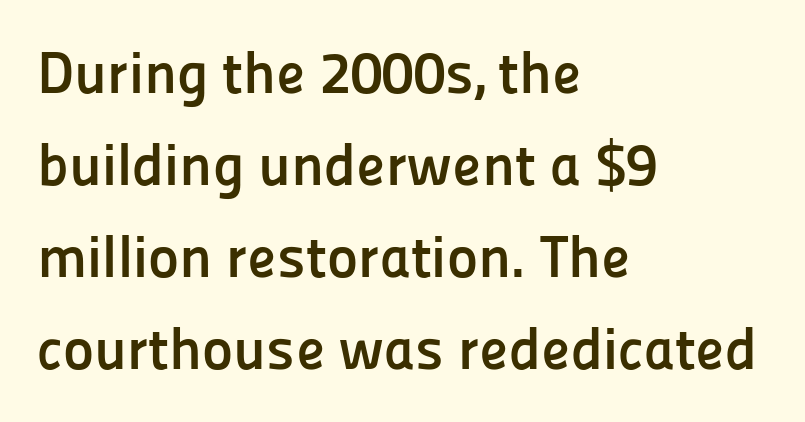
The image shows 59 px semibold sans-serif type, upright; set left-aligned, normal line spacing (1.56x), normal letter spacing, not underlined; low stroke contrast and a medium x-height.
